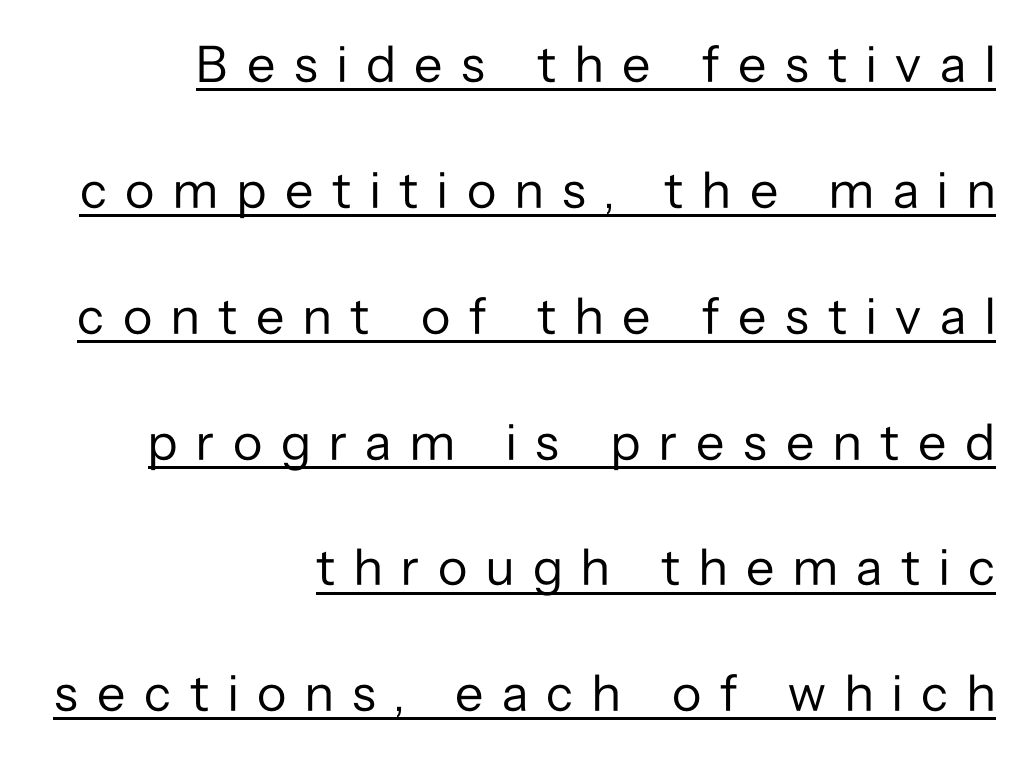
The image shows 52 px regular-weight sans-serif type, upright; set right-aligned, loose line spacing (2.42x), unusually wide letter spacing (+0.36 em), underlined; low stroke contrast and a medium x-height.
